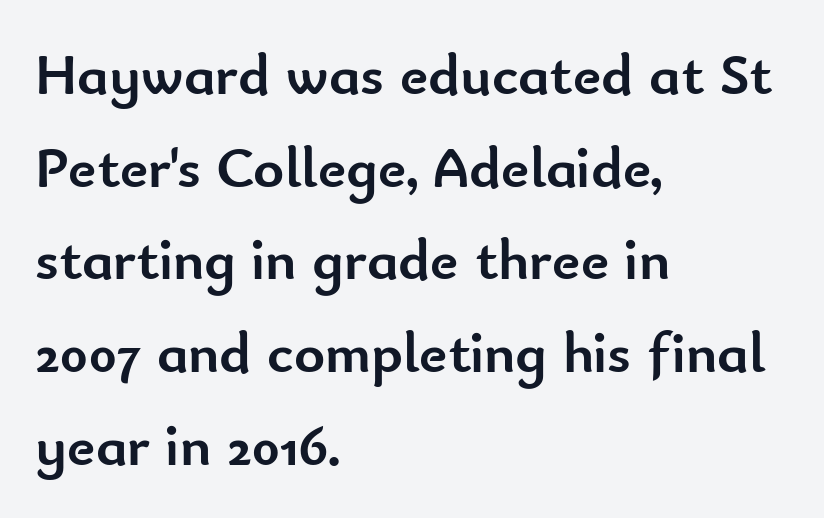
{"serif": "no", "italic": "no", "bold": "yes", "weight": "semibold", "width": "normal", "stroke_contrast": "low", "x_height": "small", "monospaced": "no", "underline": "no", "align": "left", "line_spacing": "normal", "line_spacing_ratio": 1.57, "letter_spacing": "normal", "letter_spacing_em": 0.0, "glyph_px": 59}
